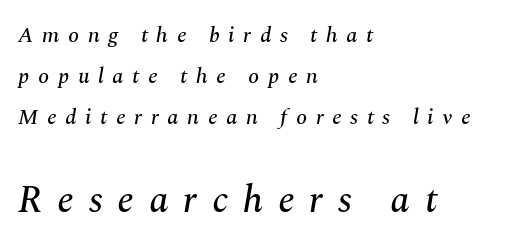
The image shows 38 px serif type, italic (leaning right); set left-aligned, line spacing 1.86x, unusually wide letter spacing (+0.39 em), not underlined; the second (bottom) block is 1.73x larger; medium stroke contrast and a medium x-height.
